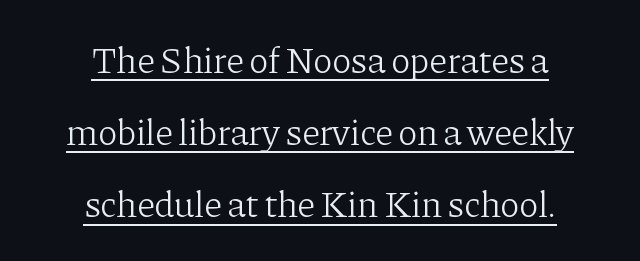
{"serif": "yes", "italic": "no", "bold": "no", "weight": "light", "width": "normal", "stroke_contrast": "low", "x_height": "medium", "monospaced": "no", "underline": "yes", "align": "center", "line_spacing": "loose", "line_spacing_ratio": 1.95, "letter_spacing": "normal", "letter_spacing_em": 0.0, "glyph_px": 37}
